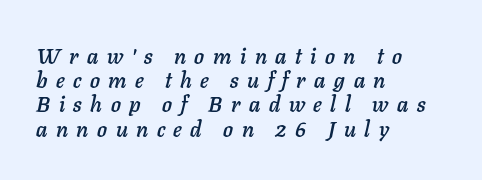
Reading down the block, your eye returns to a fixed left position each line. It's the slanting kind of type. Line spacing here is tight. This sample uses expanded letter spacing, leaving extra air between glyphs. Any mark beneath the type? The region is blank.
